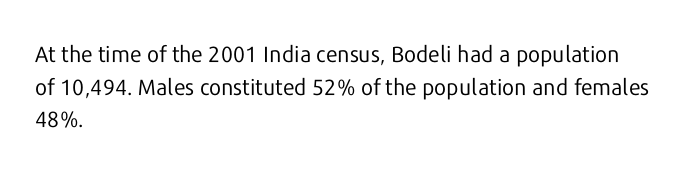
Rows of type keep a routine distance in the vertical direction. The space beneath each line is pristine and unruled. Which margin do the lines hug? The left one — the right edge is uneven. The letterforms sit shoulder to shoulder at normal distance.
